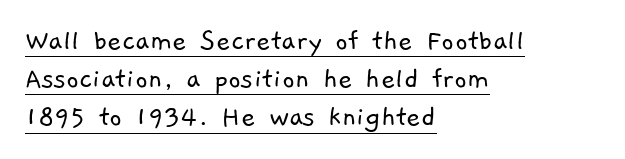
This sample has the flowing, uneven cadence of proportional lettering. The typeface has the unassuming heft of standard copy or less. In terms of letterspacing, this is plain default setting. Underlining? Definitely there. In CSS terms this would be text-align: left.
